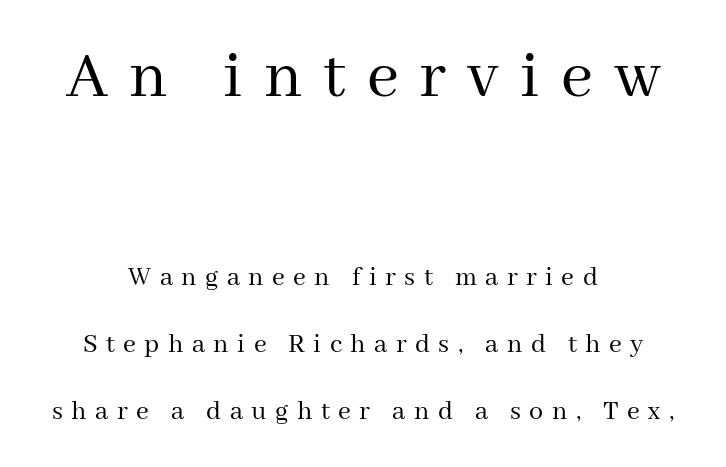
{"serif": "yes", "italic": "no", "bold": "no", "weight": "regular", "width": "normal", "stroke_contrast": "medium", "x_height": "medium", "monospaced": "no", "underline": "no", "align": "center", "line_spacing": "loose", "line_spacing_ratio": 2.4, "letter_spacing": "wide", "letter_spacing_em": 0.3, "larger_block": "first", "size_ratio": 2.5, "glyph_px": 70}
